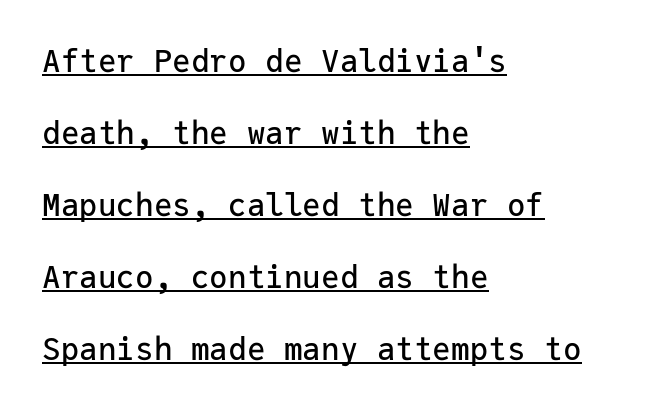
Q: Is the text italic (slanted)? A: No, it is upright.
Q: Is the typeface a serif or a sans-serif typeface? A: Sans-serif.
Q: Is the text underlined? A: Yes.
Q: How is the paragraph aligned? A: Left-aligned.
Q: Is the spacing between letters normal or unusually wide? A: Normal.
Q: Is the spacing between lines tight, normal or loose? A: Loose.
Q: Width (condensed, normal, or wide)? A: Normal.
Q: Stroke contrast? A: Low.
Q: x-height? A: Medium.
Q: Monospaced? A: Yes.
